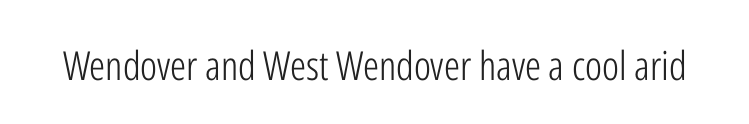
{"serif": "no", "italic": "no", "bold": "no", "weight": "light", "width": "condensed", "stroke_contrast": "low", "x_height": "medium", "monospaced": "no", "underline": "no", "letter_spacing": "normal", "letter_spacing_em": 0.0, "glyph_px": 40}
